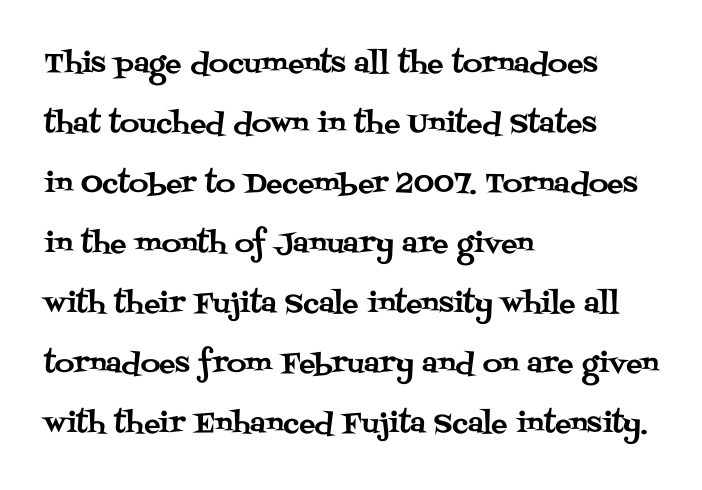
{"italic": "no", "underline": "no", "align": "left", "line_spacing": "loose", "line_spacing_ratio": 2.22, "letter_spacing": "normal", "letter_spacing_em": 0.0, "glyph_px": 27}
